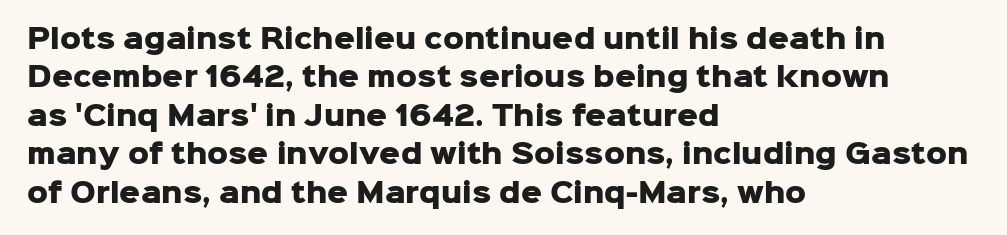
A typesetter would mark this as roman, not italic. Rule under the text: the space is simply empty. Layout note: lines flush left. The designer left line spacing at the default. What weight is shown? A full bold with thick strokes. This sample uses plain, unmodified letter spacing.
